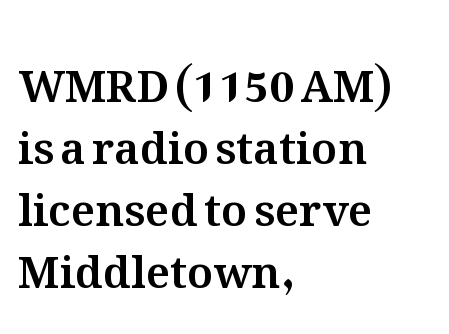
The image shows 44 px text type, upright; set left-aligned, normal line spacing (1.41x), normal letter spacing, not underlined; medium stroke contrast and a medium x-height.
